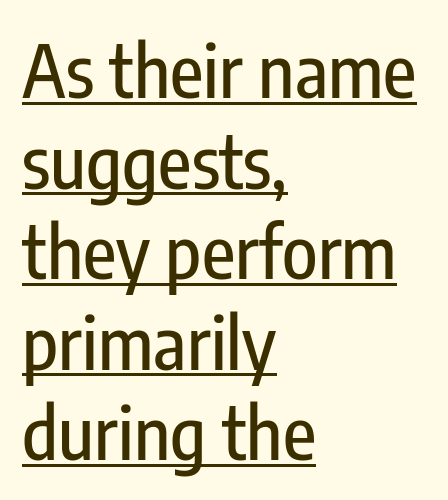
The image shows 73 px condensed sans-serif type, upright; set left-aligned, line spacing 1.24x, normal letter spacing, underlined; low stroke contrast and a medium x-height.
